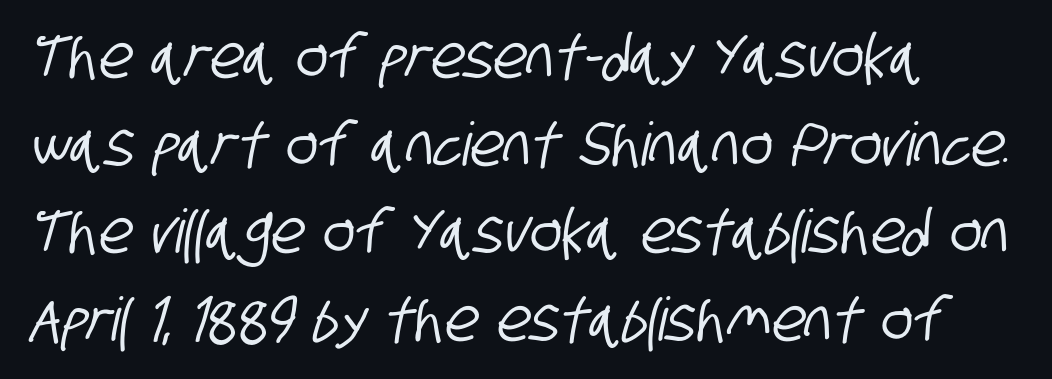
Q: Is the typeface a serif or a sans-serif typeface? A: Sans-serif.
Q: Is the text underlined? A: No.
Q: How is the paragraph aligned? A: Left-aligned.
Q: Is the spacing between letters normal or unusually wide? A: Normal.
Q: Is the spacing between lines tight, normal or loose? A: Normal.
Q: Width (condensed, normal, or wide)? A: Condensed.
Q: Stroke contrast? A: Low.
Q: x-height? A: Large.
Q: Monospaced? A: No.
